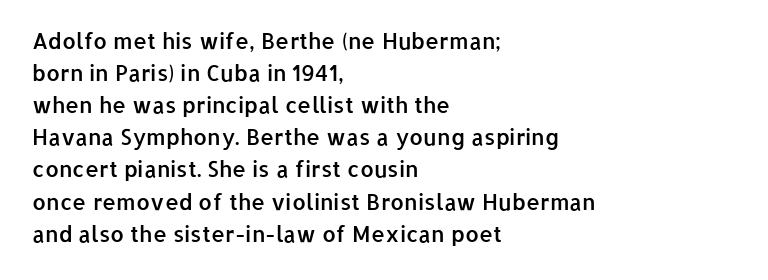
{"italic": "no", "bold": "semi", "underline": "no", "align": "left", "line_spacing": "normal", "line_spacing_ratio": 1.46, "letter_spacing": "normal", "letter_spacing_em": 0.0, "glyph_px": 22}
